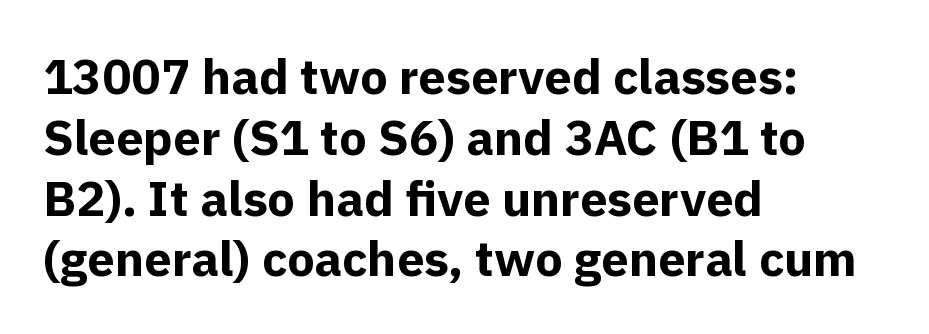
{"serif": "no", "italic": "no", "bold": "yes", "weight": "bold", "width": "normal", "x_height": "medium", "monospaced": "no", "underline": "no", "align": "left", "line_spacing_ratio": 1.24, "letter_spacing": "normal", "letter_spacing_em": 0.0, "glyph_px": 49}
